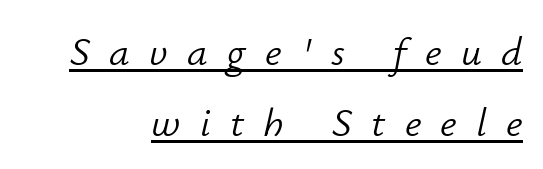
{"italic": "yes", "lean": "right", "slant_degrees": 12, "bold": "no", "weight": "light", "width": "normal", "stroke_contrast": "low", "x_height": "small", "monospaced": "no", "underline": "yes", "align": "right", "line_spacing_ratio": 1.73, "letter_spacing": "wide", "letter_spacing_em": 0.47, "glyph_px": 41}
